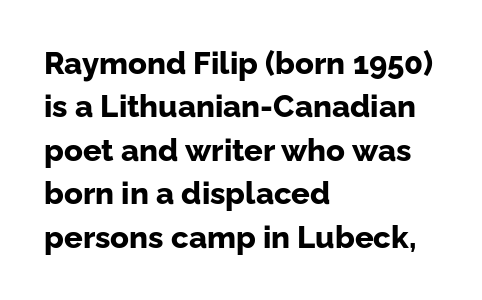
{"serif": "no", "italic": "no", "bold": "yes", "weight": "bold", "width": "normal", "stroke_contrast": "low", "x_height": "medium", "monospaced": "no", "underline": "no", "align": "left", "line_spacing": "normal", "line_spacing_ratio": 1.4, "letter_spacing": "normal", "letter_spacing_em": 0.0, "glyph_px": 31}
